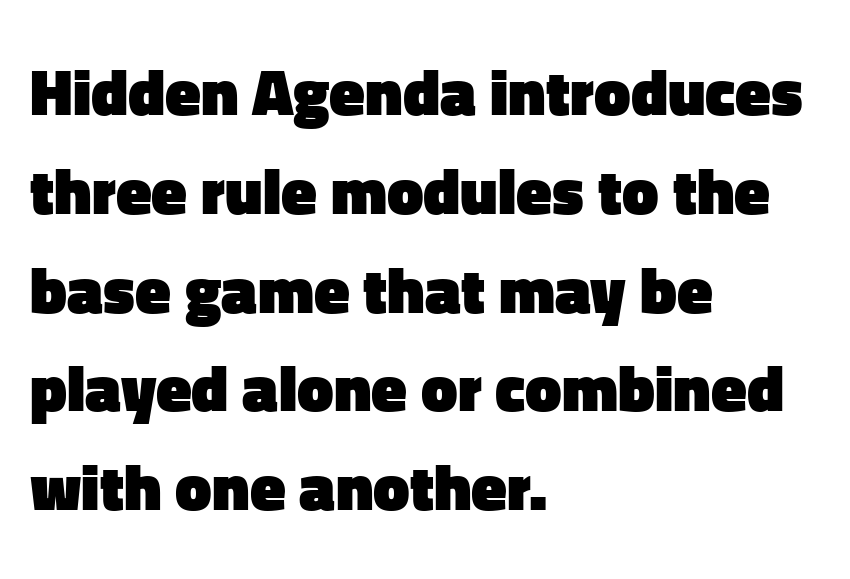
The image shows 65 px heavy sans-serif type, upright; set left-aligned, normal line spacing (1.52x), normal letter spacing, not underlined; low stroke contrast and a medium x-height.
